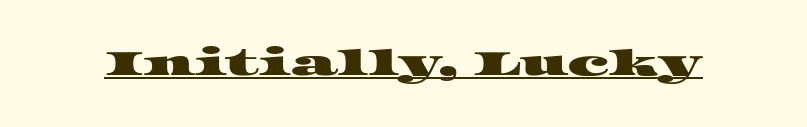
{"serif": "yes", "width": "wide", "stroke_contrast": "high", "x_height": "large", "monospaced": "no", "underline": "yes", "letter_spacing": "normal", "letter_spacing_em": 0.0, "glyph_px": 35}
